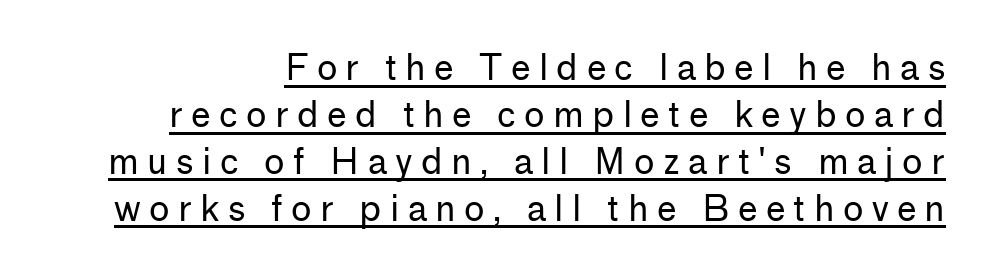
{"serif": "no", "italic": "no", "bold": "no", "weight": "regular", "width": "normal", "stroke_contrast": "low", "x_height": "medium", "monospaced": "no", "underline": "yes", "line_spacing": "normal", "line_spacing_ratio": 1.34, "letter_spacing": "wide", "letter_spacing_em": 0.24, "glyph_px": 35}
